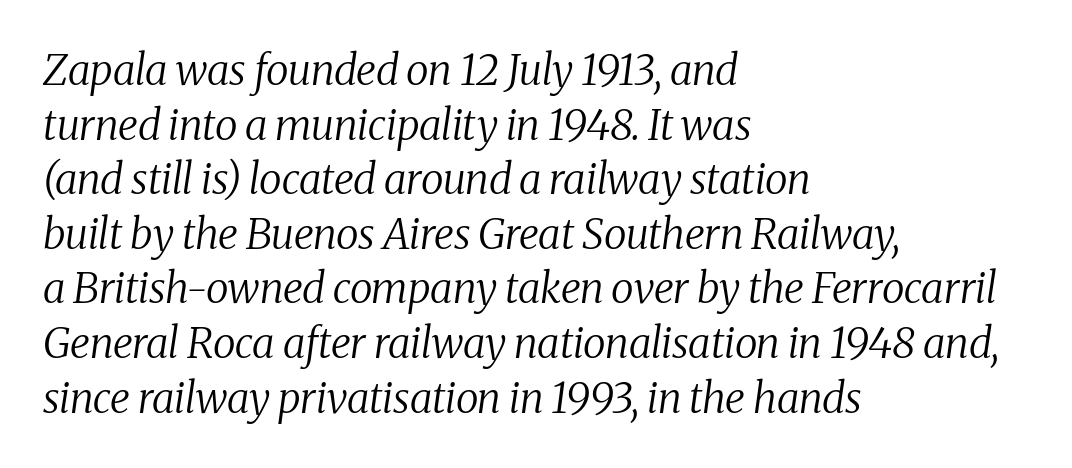
Q: Is the text bold? A: No.
Q: Is the text italic (slanted)? A: Yes, it leans right by about 8 degrees.
Q: Is the typeface a serif or a sans-serif typeface? A: Serif.
Q: Is the text underlined? A: No.
Q: How is the paragraph aligned? A: Left-aligned.
Q: Is the spacing between letters normal or unusually wide? A: Normal.
Q: Is the spacing between lines tight, normal or loose? A: Normal.
Q: Width (condensed, normal, or wide)? A: Normal.
Q: Stroke contrast? A: Medium.
Q: x-height? A: Medium.
Q: Monospaced? A: No.
